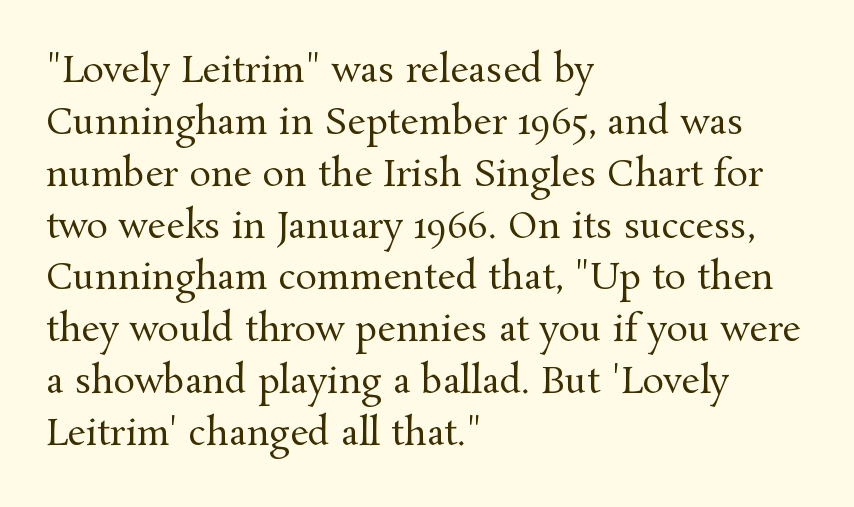
The image shows 36 px regular-weight serif type, upright; set left-aligned, normal line spacing (1.44x), normal letter spacing, not underlined; medium stroke contrast and a medium x-height.
